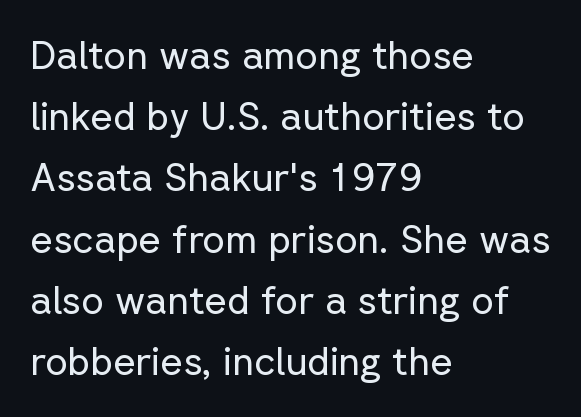
Q: Is the text bold? A: No.
Q: Is the text italic (slanted)? A: No, it is upright.
Q: Is the typeface a serif or a sans-serif typeface? A: Sans-serif.
Q: Is the text underlined? A: No.
Q: How is the paragraph aligned? A: Left-aligned.
Q: Is the spacing between letters normal or unusually wide? A: Normal.
Q: Is the spacing between lines tight, normal or loose? A: Normal.
Q: Width (condensed, normal, or wide)? A: Normal.
Q: Stroke contrast? A: Low.
Q: x-height? A: Medium.
Q: Monospaced? A: No.
